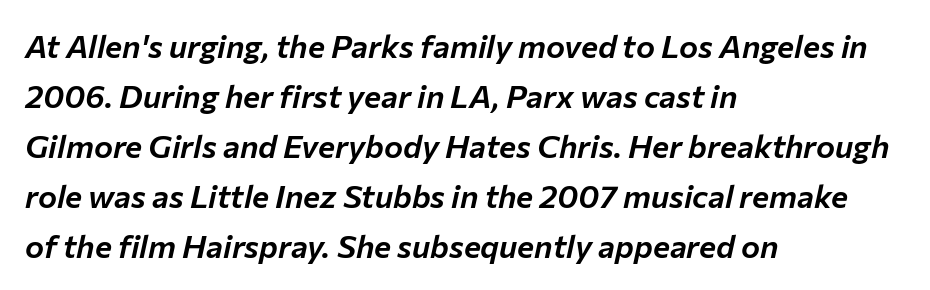
{"italic": "yes", "lean": "right", "slant_degrees": 12, "width": "normal", "stroke_contrast": "low", "x_height": "medium", "monospaced": "no", "underline": "no", "align": "left", "line_spacing": "normal", "line_spacing_ratio": 1.56, "letter_spacing": "normal", "letter_spacing_em": 0.0, "glyph_px": 32}
